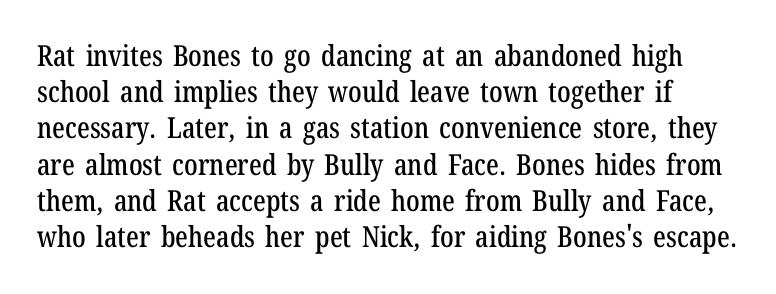
{"serif": "yes", "italic": "no", "width": "condensed", "stroke_contrast": "low", "x_height": "medium", "monospaced": "no", "underline": "no", "line_spacing": "normal", "line_spacing_ratio": 1.25, "letter_spacing": "normal", "letter_spacing_em": 0.0, "glyph_px": 29}
